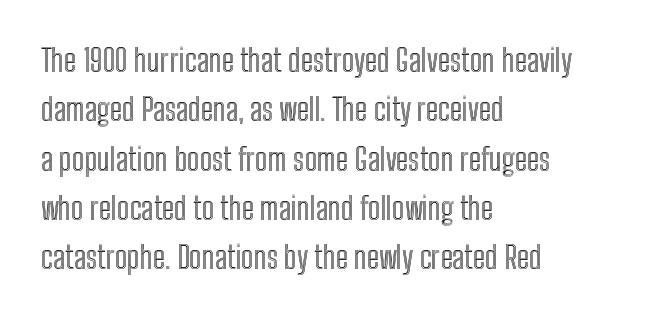
Q: Is the text italic (slanted)? A: No, it is upright.
Q: Is the text underlined? A: No.
Q: How is the paragraph aligned? A: Left-aligned.
Q: Is the spacing between letters normal or unusually wide? A: Normal.
Q: Is the spacing between lines tight, normal or loose? A: Normal.
Q: Width (condensed, normal, or wide)? A: Condensed.
Q: x-height? A: Medium.
Q: Monospaced? A: No.
